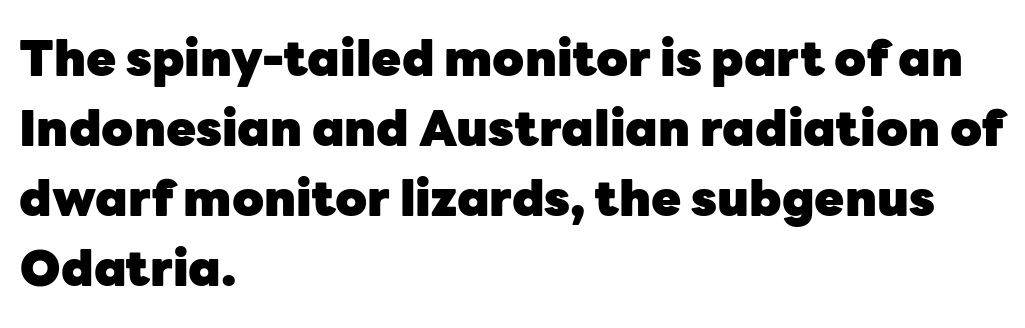
{"serif": "no", "italic": "no", "bold": "yes", "weight": "heavy", "width": "normal", "stroke_contrast": "low", "x_height": "medium", "monospaced": "no", "underline": "no", "align": "left", "line_spacing": "normal", "line_spacing_ratio": 1.43, "letter_spacing": "normal", "letter_spacing_em": 0.0, "glyph_px": 49}
